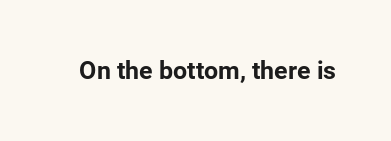
Underlining? Definitely not there. Strong, thick strokes mark this as bold type. This sample uses an upright cut, with every glyph sitting square on the baseline. A typesetter would call this zero additional tracking.
